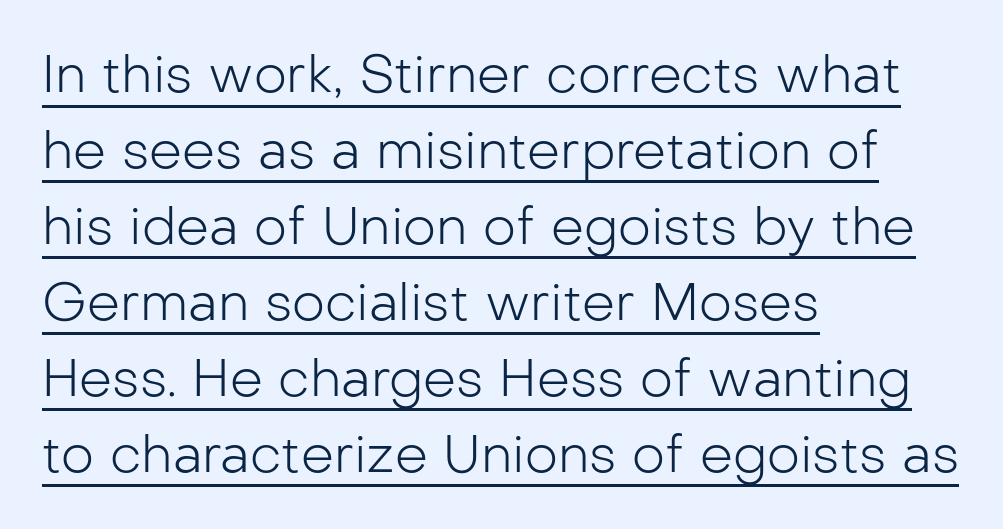
The image shows 52 px light sans-serif type, upright; set left-aligned, normal line spacing (1.46x), normal letter spacing, underlined; low stroke contrast and a medium x-height.
